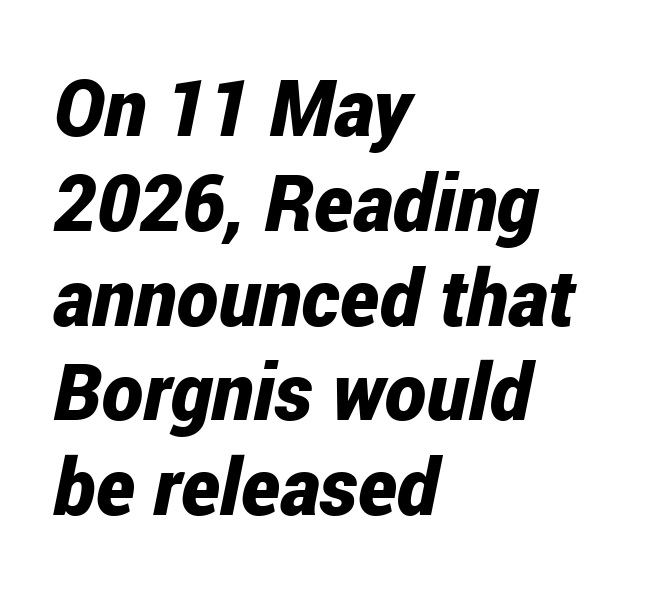
The face used here has a pronounced slope to its letters. Alignment: flush left. What weight is shown? A full bold with thick strokes. The passage shown is typed in a proportional face where columns would drift.
